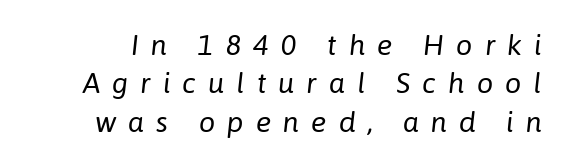
{"italic": "yes", "lean": "right", "slant_degrees": 6, "bold": "no", "weight": "regular", "width": "normal", "stroke_contrast": "low", "x_height": "medium", "monospaced": "no", "underline": "no", "line_spacing": "normal", "line_spacing_ratio": 1.32, "letter_spacing": "wide", "letter_spacing_em": 0.41, "glyph_px": 29}
